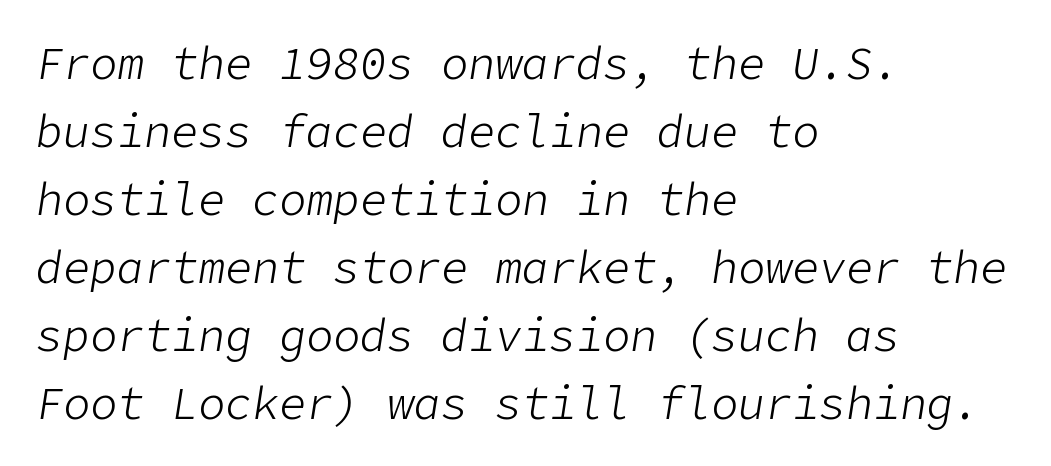
{"italic": "yes", "lean": "right", "slant_degrees": 9, "bold": "no", "weight": "light", "width": "normal", "stroke_contrast": "low", "x_height": "medium", "underline": "no", "align": "left", "line_spacing": "normal", "line_spacing_ratio": 1.51, "letter_spacing": "normal", "letter_spacing_em": 0.0, "glyph_px": 45}
